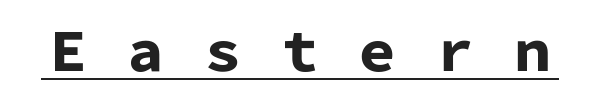
The image shows 52 px heavy sans-serif type, upright; set unusually wide letter spacing (+0.49 em), underlined; low stroke contrast and a medium x-height.
